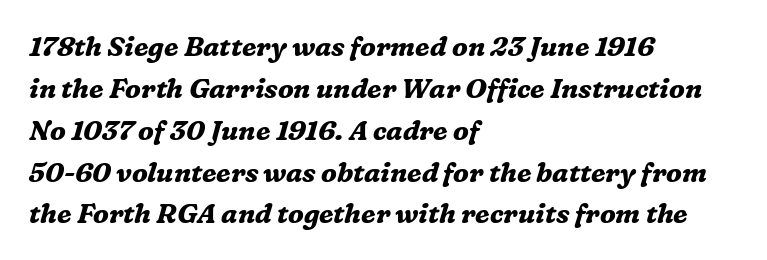
The image shows 27 px bold type, italic (leaning right); set left-aligned, normal line spacing (1.55x), normal letter spacing, not underlined.
